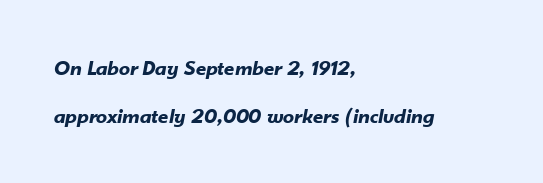
{"italic": "yes", "lean": "right", "slant_degrees": 10, "bold": "yes", "underline": "no", "align": "left", "line_spacing": "loose", "line_spacing_ratio": 2.16, "letter_spacing": "normal", "letter_spacing_em": 0.0, "glyph_px": 22}
